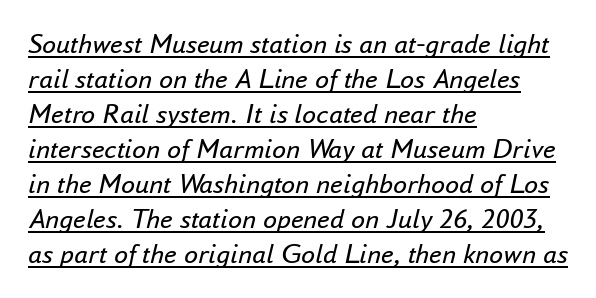
{"italic": "yes", "lean": "right", "slant_degrees": 16, "bold": "no", "weight": "regular", "width": "normal", "stroke_contrast": "low", "x_height": "small", "monospaced": "no", "underline": "yes", "align": "left", "line_spacing": "normal", "line_spacing_ratio": 1.25, "letter_spacing": "normal", "letter_spacing_em": 0.0, "glyph_px": 28}
